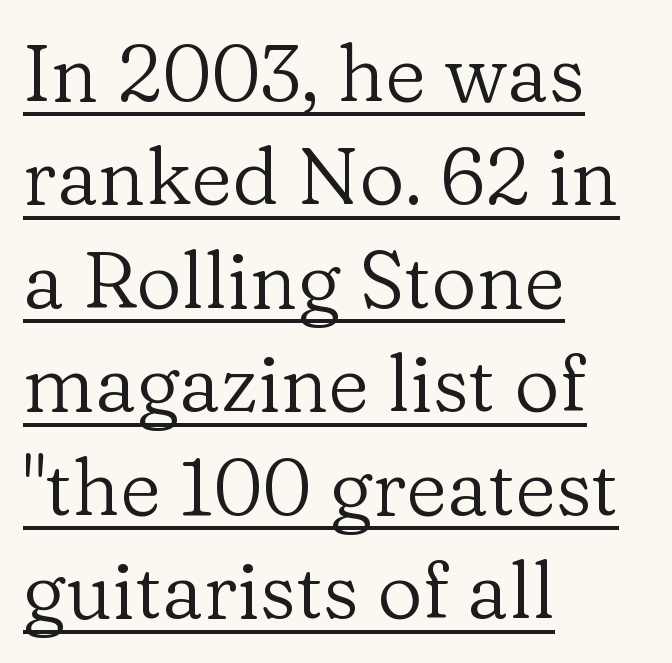
Q: Is the text bold? A: No.
Q: Is the text italic (slanted)? A: No, it is upright.
Q: Is the typeface a serif or a sans-serif typeface? A: Serif.
Q: Is the text underlined? A: Yes.
Q: How is the paragraph aligned? A: Left-aligned.
Q: Is the spacing between letters normal or unusually wide? A: Normal.
Q: Is the spacing between lines tight, normal or loose? A: Normal.
Q: Width (condensed, normal, or wide)? A: Normal.
Q: Stroke contrast? A: Low.
Q: x-height? A: Medium.
Q: Monospaced? A: No.
